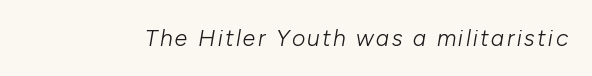
Q: Is the text bold? A: No.
Q: Is the text italic (slanted)? A: Yes, it leans right by about 10 degrees.
Q: Is the text underlined? A: No.
